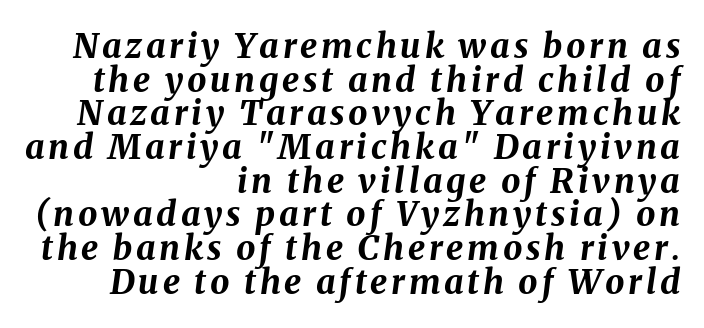
Q: Is the text bold? A: Yes.
Q: Is the text italic (slanted)? A: Yes, it leans right by about 8 degrees.
Q: Is the text underlined? A: No.
Q: How is the paragraph aligned? A: Right-aligned.
Q: Is the spacing between lines tight, normal or loose? A: Tight.
Q: Width (condensed, normal, or wide)? A: Normal.
Q: Stroke contrast? A: Medium.
Q: x-height? A: Medium.
Q: Monospaced? A: No.
